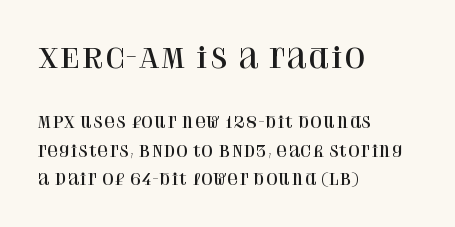
Q: Is the text italic (slanted)? A: No, it is upright.
Q: Is the text underlined? A: No.
Q: How is the paragraph aligned? A: Left-aligned.
Q: Is the spacing between letters normal or unusually wide? A: Normal.
Q: Is the spacing between lines tight, normal or loose? A: Loose.
Q: Which block of text is set in a larger size, the first (top) or the second (bottom)? A: The first (top) one.
